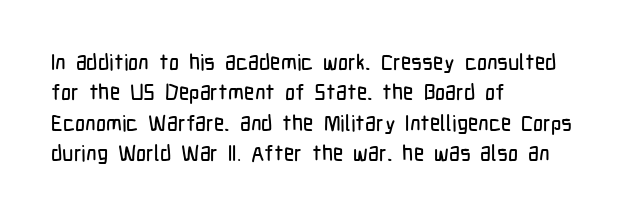
{"italic": "no", "underline": "no", "align": "left", "line_spacing": "normal", "line_spacing_ratio": 1.38, "letter_spacing": "normal", "letter_spacing_em": 0.0, "glyph_px": 22}
